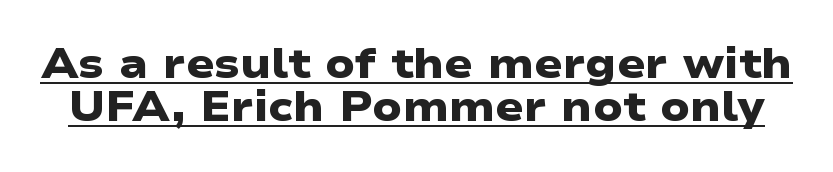
{"serif": "no", "bold": "yes", "weight": "heavy", "width": "wide", "stroke_contrast": "low", "x_height": "medium", "monospaced": "no", "underline": "yes", "line_spacing": "tight", "line_spacing_ratio": 1.03, "letter_spacing": "normal", "letter_spacing_em": 0.0, "glyph_px": 42}
